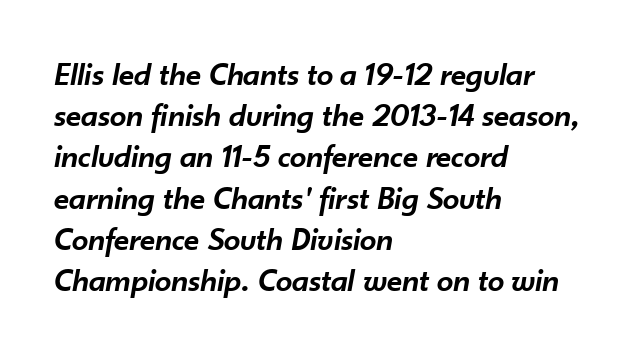
A normal amount of white space separates one row of letters from the next. Quick note: italic. Horizontal alignment here is leftward, the default for most running prose. Short note: letters normally spaced. The rendering uses natural spacing where letterforms have individual widths.
